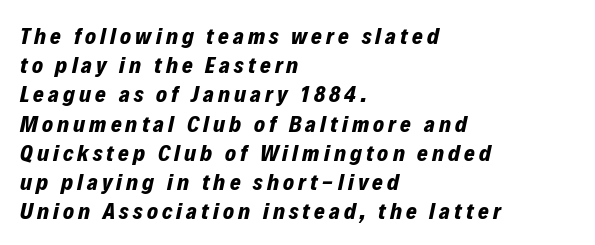
{"italic": "yes", "lean": "right", "slant_degrees": 12, "bold": "yes", "underline": "no", "align": "left", "line_spacing": "normal", "line_spacing_ratio": 1.27, "glyph_px": 23}
